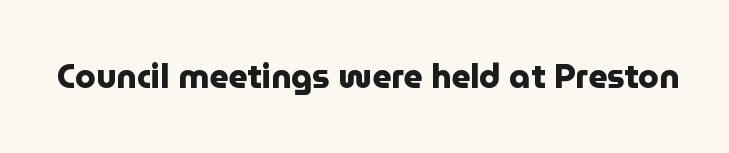
{"serif": "no", "italic": "no", "bold": "yes", "weight": "heavy", "width": "normal", "stroke_contrast": "low", "x_height": "medium", "monospaced": "no", "underline": "no", "letter_spacing": "normal", "letter_spacing_em": 0.0, "glyph_px": 33}
